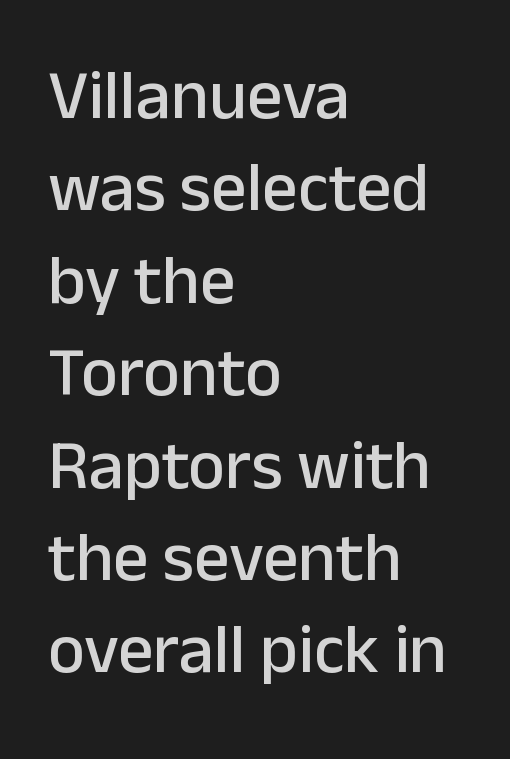
The image shows 70 px sans-serif type, upright; set left-aligned, normal line spacing (1.32x), normal letter spacing, not underlined; low stroke contrast and a medium x-height.
